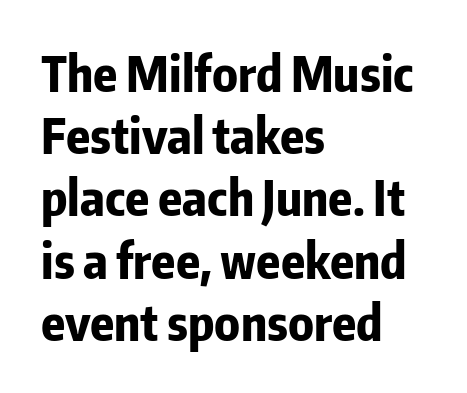
Q: Is the text bold? A: Yes.
Q: Is the text italic (slanted)? A: No, it is upright.
Q: Is the typeface a serif or a sans-serif typeface? A: Sans-serif.
Q: Is the text underlined? A: No.
Q: How is the paragraph aligned? A: Left-aligned.
Q: Is the spacing between letters normal or unusually wide? A: Normal.
Q: Is the spacing between lines tight, normal or loose? A: Normal.
Q: Width (condensed, normal, or wide)? A: Condensed.
Q: Stroke contrast? A: Low.
Q: x-height? A: Medium.
Q: Monospaced? A: No.
